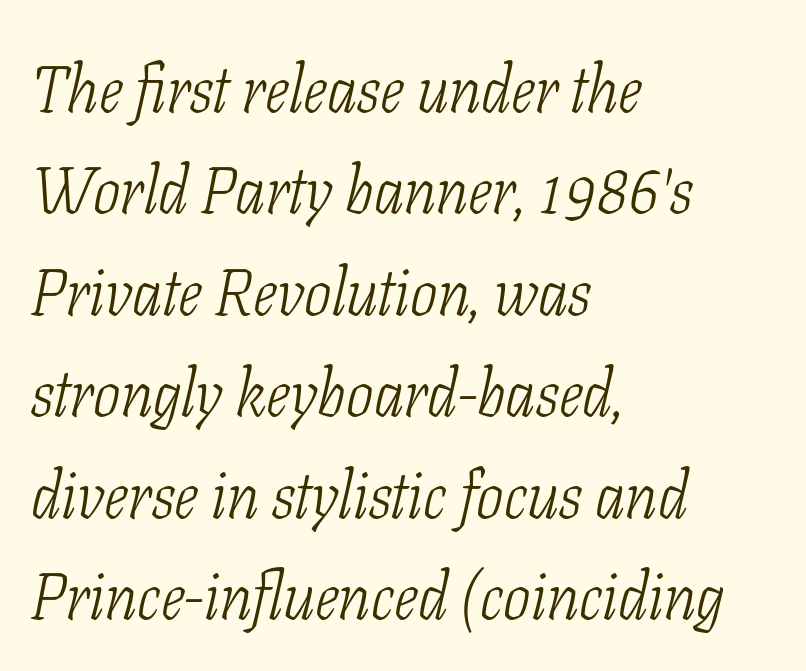
The image shows 65 px light, condensed serif type, italic (leaning right); set left-aligned, normal line spacing (1.56x), normal letter spacing, not underlined; low stroke contrast and a medium x-height.
